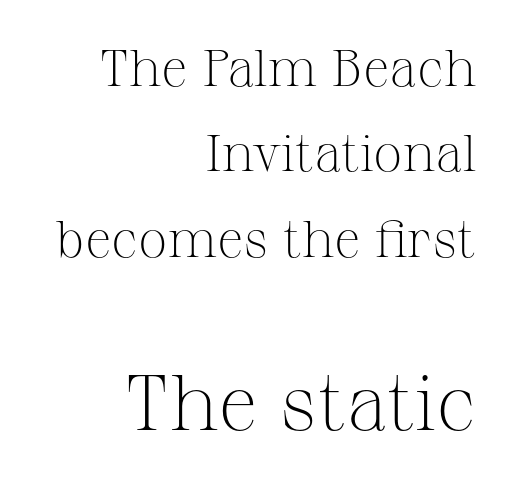
{"serif": "yes", "italic": "no", "bold": "no", "weight": "light", "width": "normal", "stroke_contrast": "medium", "x_height": "medium", "monospaced": "no", "underline": "no", "align": "right", "line_spacing": "normal", "line_spacing_ratio": 1.64, "letter_spacing": "normal", "letter_spacing_em": 0.0, "larger_block": "second", "size_ratio": 1.5, "glyph_px": 78}
